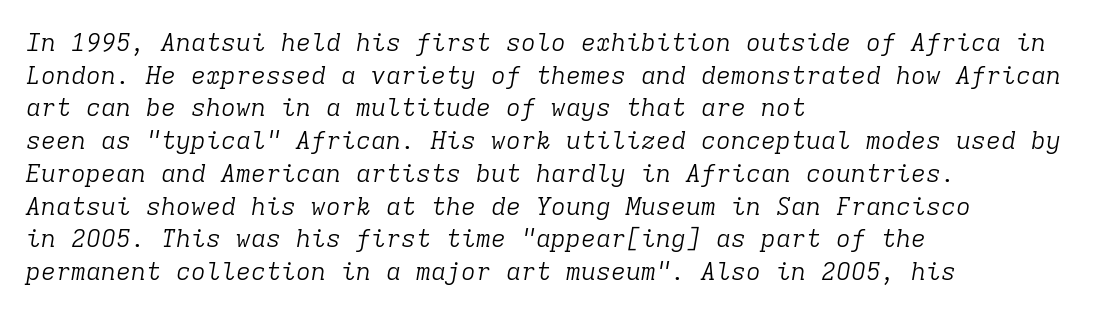
A normal amount of white space separates one row of letters from the next. This rendering uses left alignment, leaving the right contour irregular. Quick note: italic. The gap between lines stays unmarked. Each stroke keeps to a modest, everyday thickness or less.
